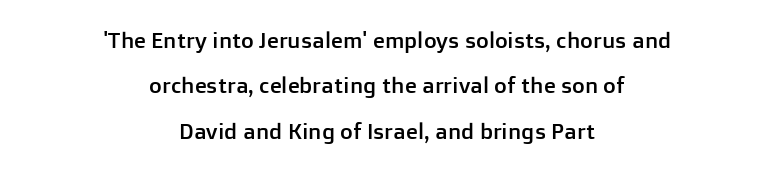
{"italic": "no", "underline": "no", "align": "center", "line_spacing": "loose", "line_spacing_ratio": 2.06, "letter_spacing": "normal", "letter_spacing_em": 0.0, "glyph_px": 22}
